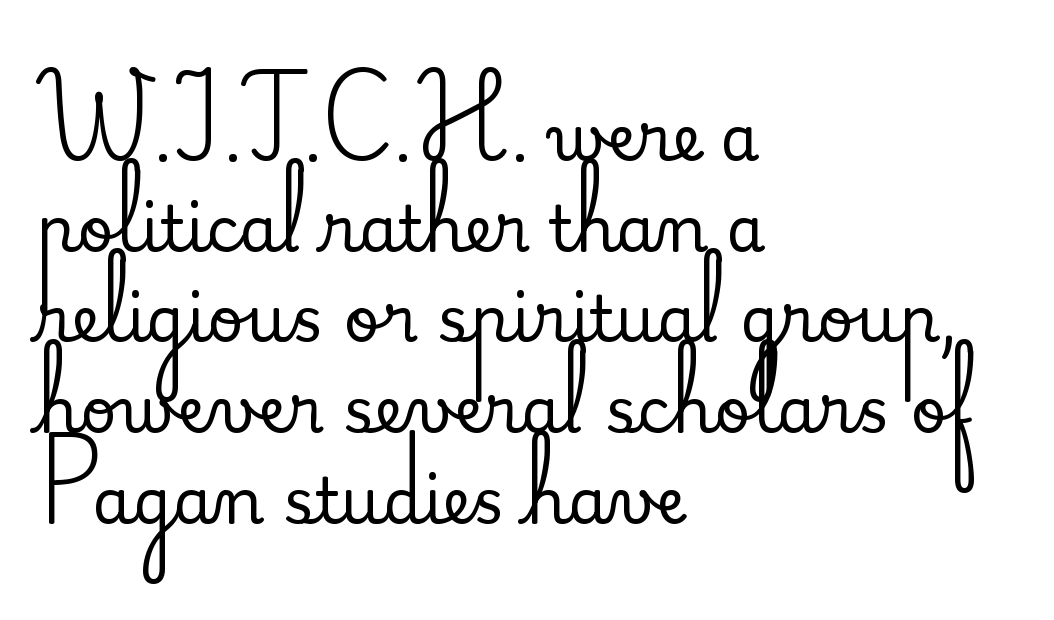
{"serif": "yes", "italic": "no", "width": "normal", "stroke_contrast": "medium", "x_height": "small", "monospaced": "no", "underline": "no", "align": "left", "line_spacing": "normal", "line_spacing_ratio": 1.44, "letter_spacing": "normal", "letter_spacing_em": 0.0, "glyph_px": 63}
